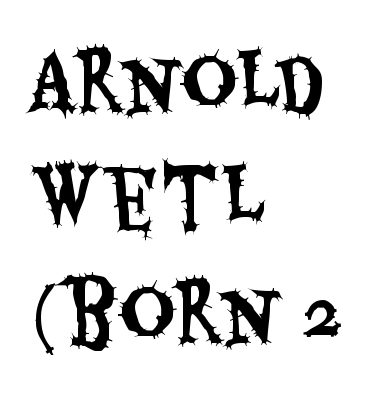
The image shows 77 px condensed sans-serif type, upright; set left-aligned, normal line spacing (1.5x), normal letter spacing, not underlined; medium stroke contrast and a large x-height.
